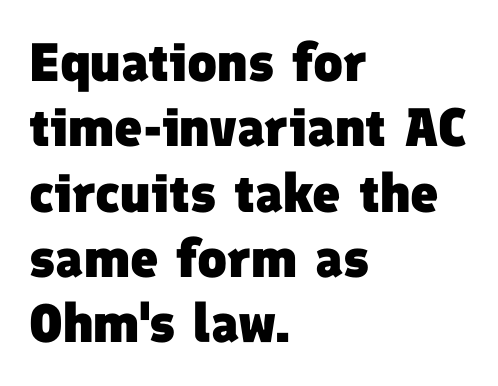
The area under the type is left untouched. The horizontal fit of the characters is conventional and even. To sum up the face: it is a sans, with no serifs. Is this a fixed-width face? No — the glyphs have proportional, varying widths.
